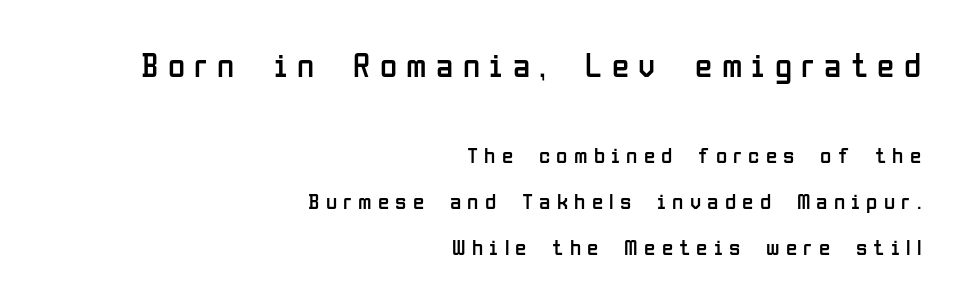
Q: Is the text bold? A: No.
Q: Is the text italic (slanted)? A: No, it is upright.
Q: Is the typeface a serif or a sans-serif typeface? A: Sans-serif.
Q: Is the text underlined? A: No.
Q: How is the paragraph aligned? A: Right-aligned.
Q: Is the spacing between letters normal or unusually wide? A: Unusually wide.
Q: Is the spacing between lines tight, normal or loose? A: Loose.
Q: Which block of text is set in a larger size, the first (top) or the second (bottom)? A: The first (top) one.
Q: Width (condensed, normal, or wide)? A: Condensed.
Q: Stroke contrast? A: Low.
Q: x-height? A: Medium.
Q: Monospaced? A: No.
